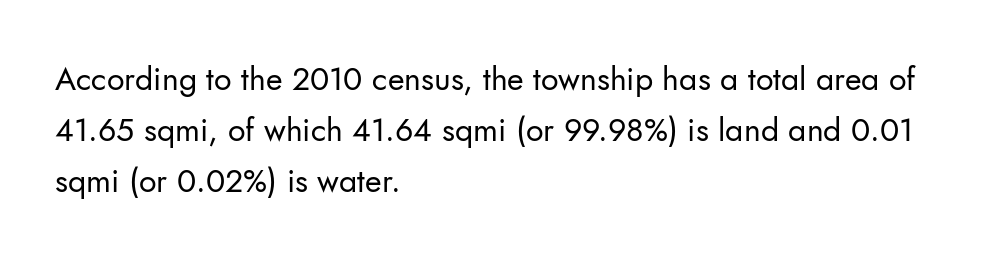
Q: Is the text bold? A: No.
Q: Is the text italic (slanted)? A: No, it is upright.
Q: Is the typeface a serif or a sans-serif typeface? A: Sans-serif.
Q: Is the text underlined? A: No.
Q: How is the paragraph aligned? A: Left-aligned.
Q: Is the spacing between letters normal or unusually wide? A: Normal.
Q: Is the spacing between lines tight, normal or loose? A: Normal.
Q: Width (condensed, normal, or wide)? A: Normal.
Q: Stroke contrast? A: Low.
Q: x-height? A: Small.
Q: Monospaced? A: No.
